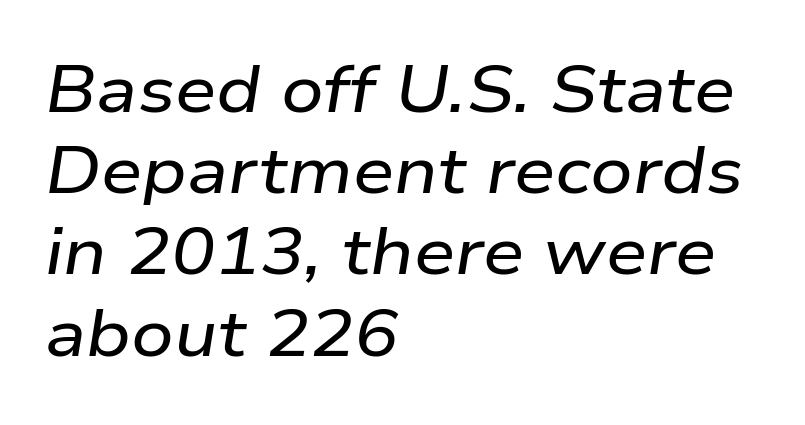
If you drew a line through each stem, it would be angled. Quick note: underline off. All the whitespace from short lines collects on the right. Spacing verdict: proportional, widths tailored to each character. How are the letters spaced? Ordinarily, with no added tracking.
